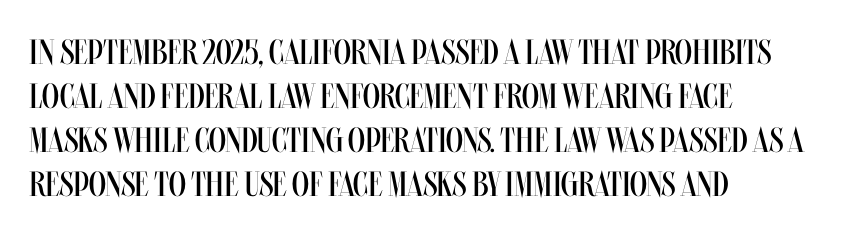
The type is set solid horizontally, with unmodified tracking. Anything drawn beneath the words? Only blank space. Each new line begins a customary step beneath the previous one. Upright lettering throughout. The setting favours the left margin, as ordinary paragraphs usually do. On a weight scale, this lands at 450 or below.
